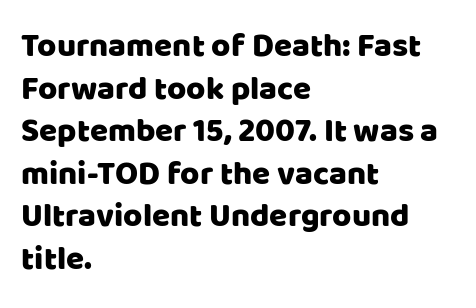
The space between consecutive lines is moderate. The face used here is proportionally spaced, like ordinary book or web type. Underline: absent. The axis of the letterforms is exactly vertical. The rendering keeps characters at their native spacing.
